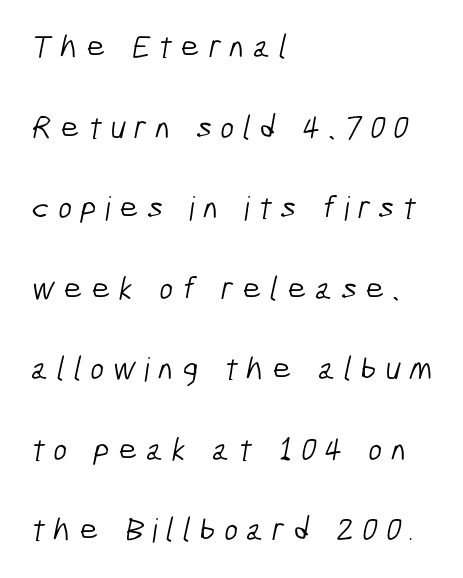
{"serif": "no", "bold": "no", "weight": "light", "width": "condensed", "stroke_contrast": "low", "x_height": "medium", "monospaced": "no", "underline": "no", "align": "left", "line_spacing": "loose", "line_spacing_ratio": 2.44, "letter_spacing": "wide", "letter_spacing_em": 0.26, "glyph_px": 33}
